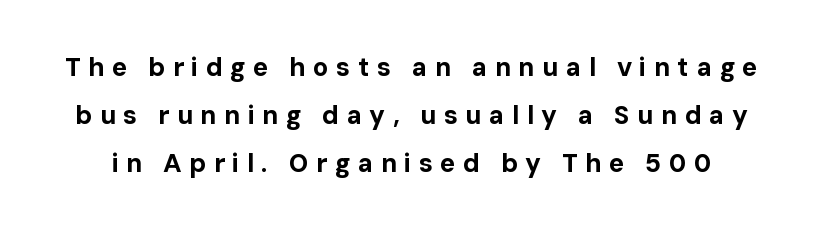
The image shows 26 px bold type, upright; set line spacing 1.85x, unusually wide letter spacing (+0.28 em), not underlined.
